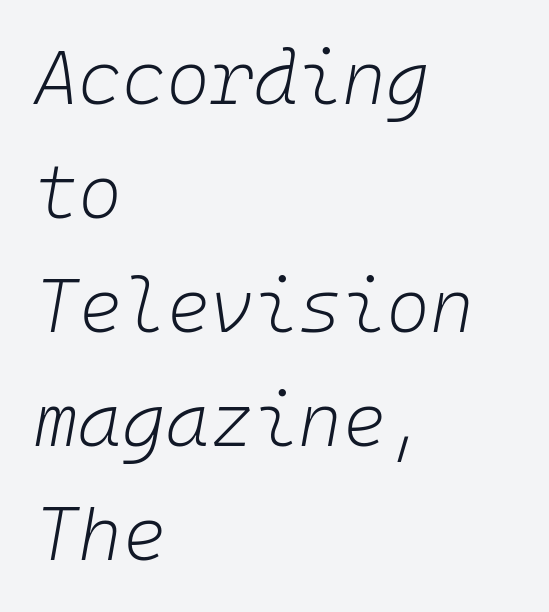
{"italic": "yes", "lean": "right", "slant_degrees": 10, "bold": "no", "weight": "light", "width": "normal", "stroke_contrast": "low", "x_height": "medium", "monospaced": "yes", "underline": "no", "align": "left", "line_spacing": "normal", "line_spacing_ratio": 1.52, "letter_spacing": "normal", "letter_spacing_em": 0.0, "glyph_px": 75}
